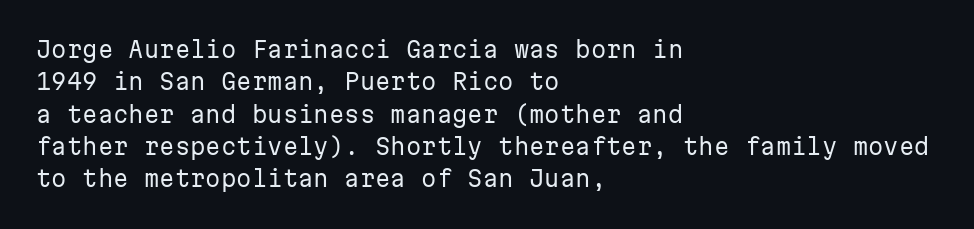
Does extra space separate the letters? No, they use regular spacing. Compared with a typical body face, this is equally light or lighter still. Casual observation: everything's shoved over to the left. This sample keeps an unexceptional amount of space between lines.
